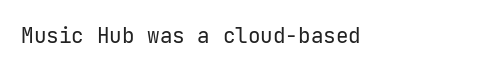
The passage shown is not underscored anywhere. The font's upright variant was chosen for this text. Stems here are at most as thick as an everyday book face. Observe the ordinary spacing: letters are neighbours, not strangers.
